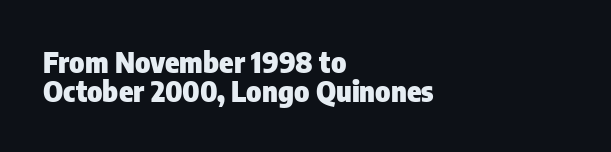
Unmarked baselines from the first word to the last. Tracking here is standard; glyphs follow each other at the usual distance. You can tell from the bare stems that sans-serif type was used. Quick note: not italic, upright. The letters advance in unequal steps, a hallmark of proportional type. Does the weight exceed regular? Yes, all the way to bold.
